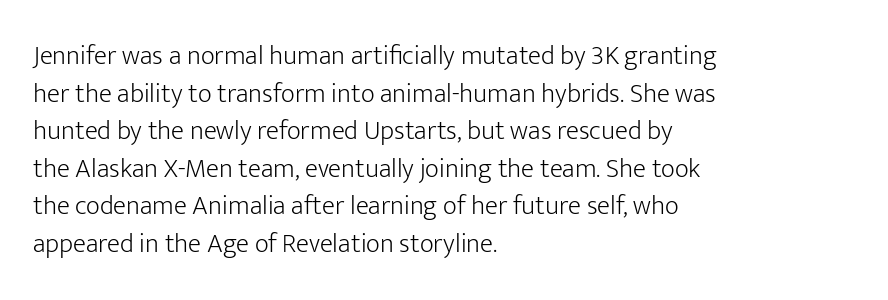
{"italic": "no", "bold": "no", "underline": "no", "align": "left", "line_spacing": "normal", "line_spacing_ratio": 1.39, "letter_spacing": "normal", "letter_spacing_em": 0.0, "glyph_px": 27}
